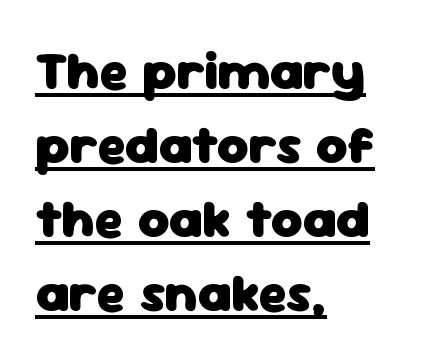
Q: Is the text bold? A: Yes.
Q: Is the text italic (slanted)? A: No, it is upright.
Q: Is the typeface a serif or a sans-serif typeface? A: Sans-serif.
Q: Is the text underlined? A: Yes.
Q: How is the paragraph aligned? A: Left-aligned.
Q: Is the spacing between letters normal or unusually wide? A: Normal.
Q: Is the spacing between lines tight, normal or loose? A: Normal.
Q: Width (condensed, normal, or wide)? A: Normal.
Q: Stroke contrast? A: Low.
Q: x-height? A: Medium.
Q: Monospaced? A: No.
